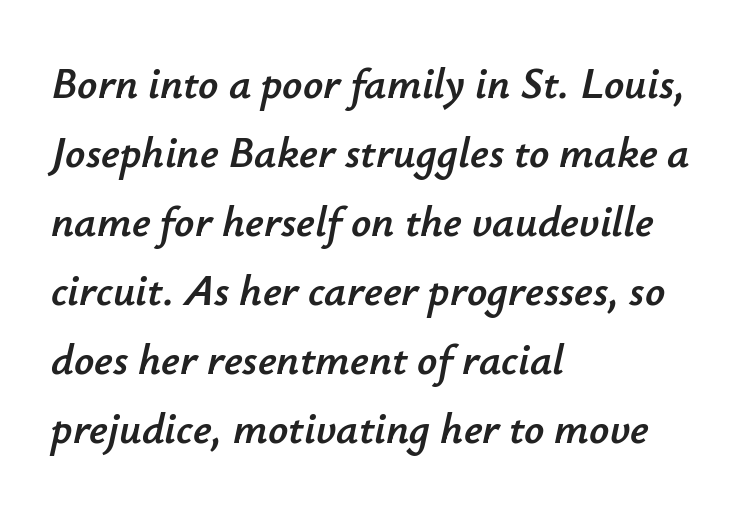
Anything drawn beneath the words? Only blank space. Italic? Definitely — the glyphs are oblique. Normally led — the rows are evenly, conventionally spaced. This rendering uses left alignment, leaving the right contour irregular. Nothing unusual about the tracking: characters are spaced as the font intends. Proportional: the letters do not fall into vertical columns.
